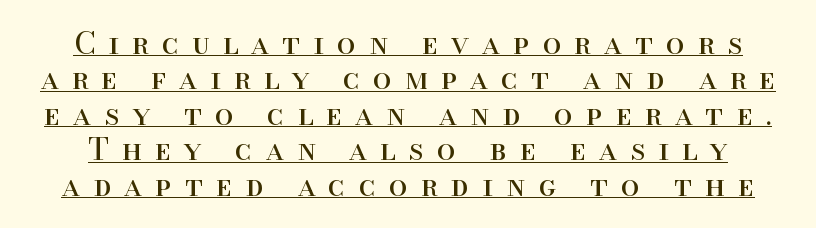
Yep, those are serifs on the letters. Quick note: not italic, upright. Nothing heavy about these letters — not bold at all. The rendering uses natural spacing where letterforms have individual widths. Between one letter and the next there's a generous, obvious gap.
